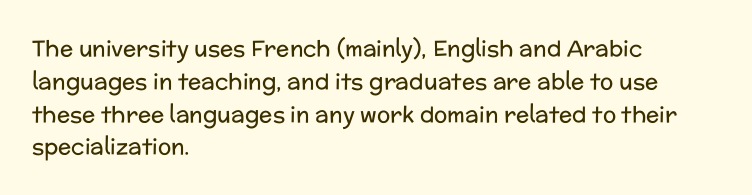
The image shows 22 px text type, upright; set left-aligned, normal line spacing (1.49x), normal letter spacing, not underlined.
